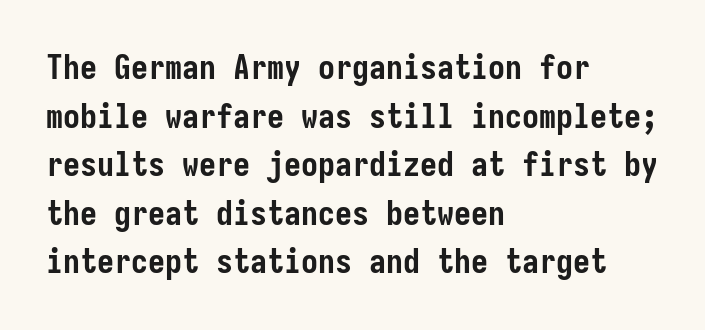
Letters rest on an invisible, unmarked baseline. The face used here has the dense, thick strokes of a bold. I'd call this a sans setting — the letters go barefoot. Caption: multi-line text, flush left, ragged right. The passage shown stacks its lines at a standard gap. Standard letterfit; no display-style spreading of the glyphs.
